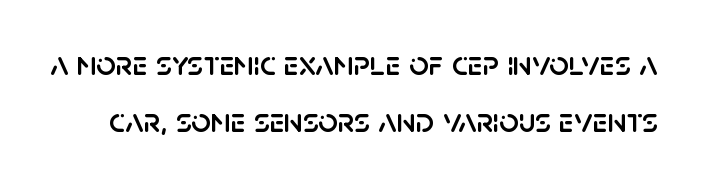
Q: Is the text italic (slanted)? A: No, it is upright.
Q: Is the typeface a serif or a sans-serif typeface? A: Sans-serif.
Q: Is the text underlined? A: No.
Q: Is the spacing between letters normal or unusually wide? A: Normal.
Q: Is the spacing between lines tight, normal or loose? A: Normal.
Q: Width (condensed, normal, or wide)? A: Normal.
Q: Stroke contrast? A: Low.
Q: x-height? A: Large.
Q: Monospaced? A: No.
